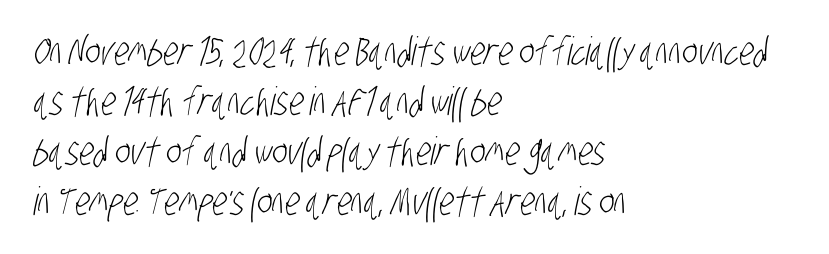
Is this a fixed-width face? No — the glyphs have proportional, varying widths. Students, observe: this is what conventionally led text looks like. No word sits above an underline. The compositor pushed each line to the left boundary. The letters look calm and open, with moderate or lighter stems. A sans-serif font was chosen for this passage.
